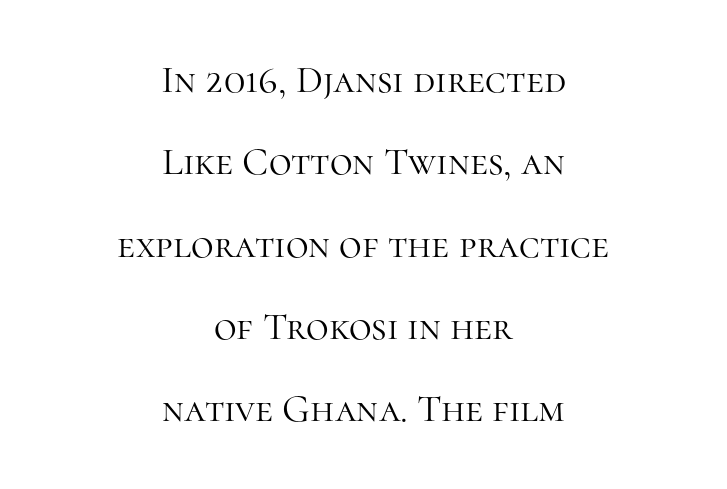
Observe the serifs anchoring each vertical stroke in this sample. Upright lettering throughout. Interline gaps are noticeably wide in this sample. The type is set solid horizontally, with unmodified tracking. A quiet, ordinary-to-light weight characterises the typeface.
